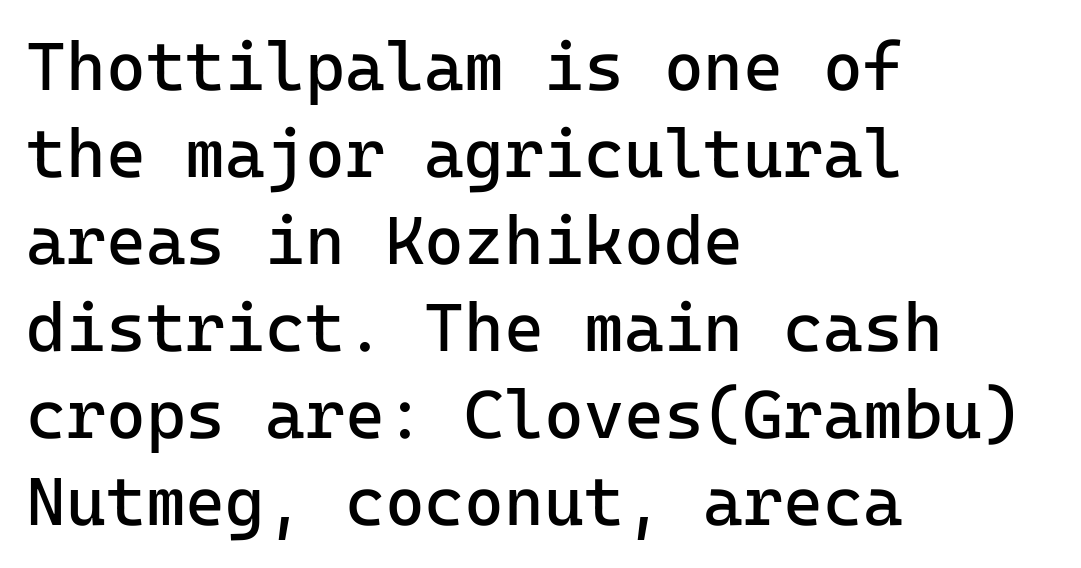
{"serif": "no", "italic": "no", "bold": "no", "weight": "regular", "width": "normal", "stroke_contrast": "low", "x_height": "medium", "monospaced": "yes", "underline": "no", "align": "left", "line_spacing": "normal", "line_spacing_ratio": 1.28, "letter_spacing": "normal", "letter_spacing_em": 0.0, "glyph_px": 68}
